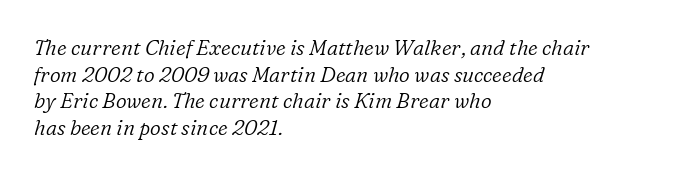
{"italic": "yes", "lean": "right", "slant_degrees": 16, "bold": "no", "underline": "no", "align": "left", "line_spacing": "normal", "line_spacing_ratio": 1.27, "letter_spacing": "normal", "letter_spacing_em": 0.0, "glyph_px": 21}
